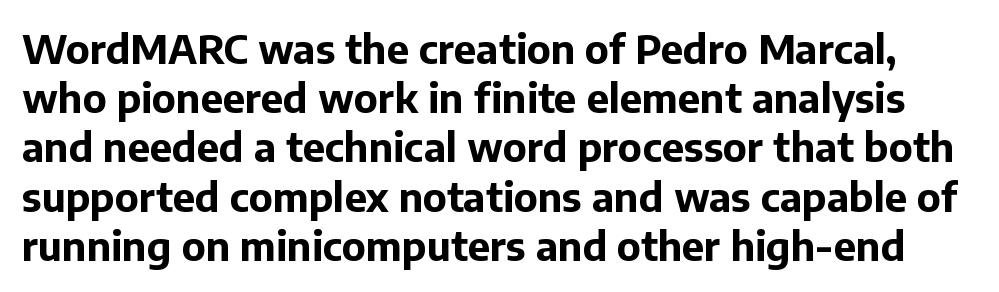
{"serif": "no", "italic": "no", "bold": "yes", "weight": "bold", "width": "normal", "stroke_contrast": "low", "x_height": "medium", "monospaced": "no", "underline": "no", "line_spacing_ratio": 1.23, "letter_spacing": "normal", "letter_spacing_em": 0.0, "glyph_px": 40}
